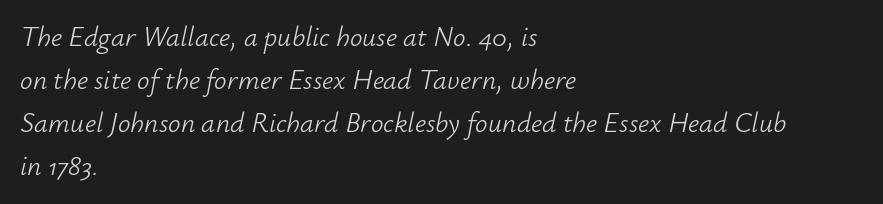
Q: Is the text bold? A: No.
Q: Is the text italic (slanted)? A: Yes, it leans right by about 12 degrees.
Q: Is the text underlined? A: No.
Q: How is the paragraph aligned? A: Left-aligned.
Q: Is the spacing between letters normal or unusually wide? A: Normal.
Q: Is the spacing between lines tight, normal or loose? A: Normal.
Q: Width (condensed, normal, or wide)? A: Normal.
Q: Stroke contrast? A: Low.
Q: x-height? A: Small.
Q: Monospaced? A: No.
